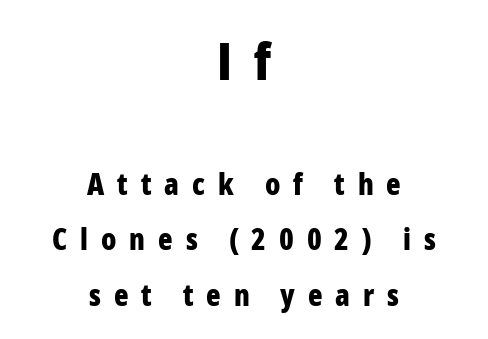
The gaps between neighbouring characters are conspicuously large. The setting favours the middle, as headings and verse often do. The lettering holds an erect, upright posture throughout. Stroke thickness is high; the sample reads as a true bold. You could not count columns in this text — the font is proportionally spaced.
